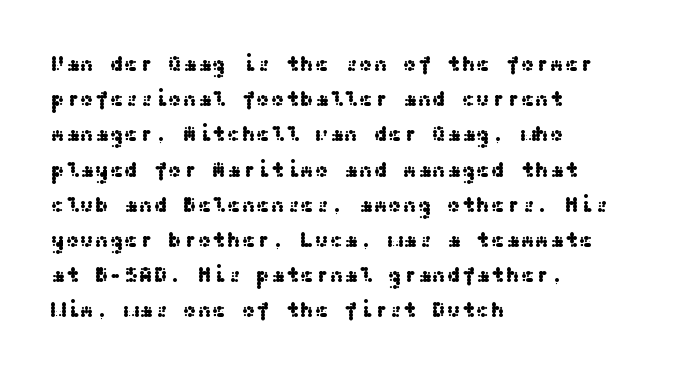
Q: Is the text italic (slanted)? A: No, it is upright.
Q: Is the text underlined? A: No.
Q: How is the paragraph aligned? A: Left-aligned.
Q: Is the spacing between letters normal or unusually wide? A: Normal.
Q: Is the spacing between lines tight, normal or loose? A: Normal.
